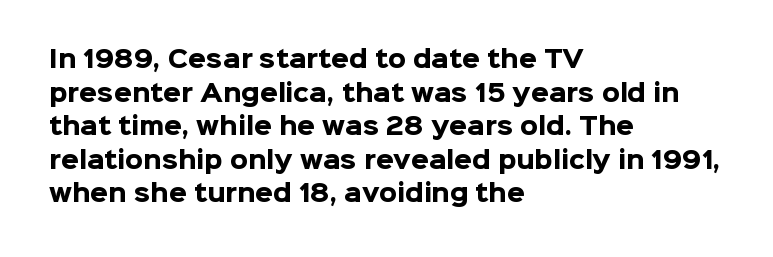
The image shows 23 px bold type, upright; set left-aligned, normal line spacing (1.46x), normal letter spacing, not underlined.
